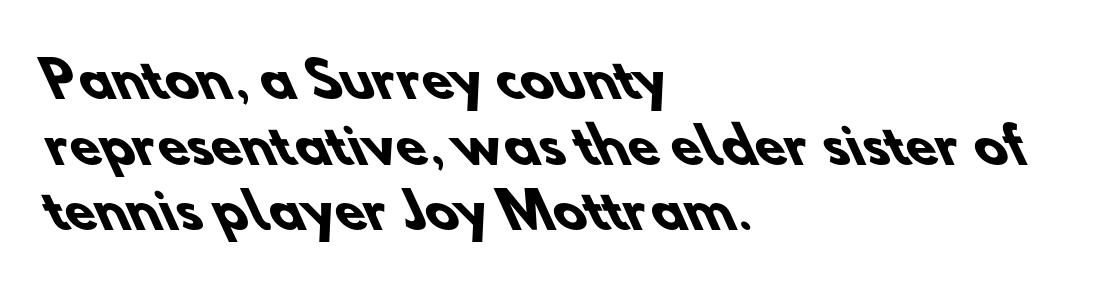
{"serif": "no", "bold": "yes", "weight": "heavy", "width": "normal", "stroke_contrast": "low", "x_height": "small", "monospaced": "no", "underline": "no", "align": "left", "line_spacing": "normal", "line_spacing_ratio": 1.34, "letter_spacing": "normal", "letter_spacing_em": 0.0, "glyph_px": 49}
